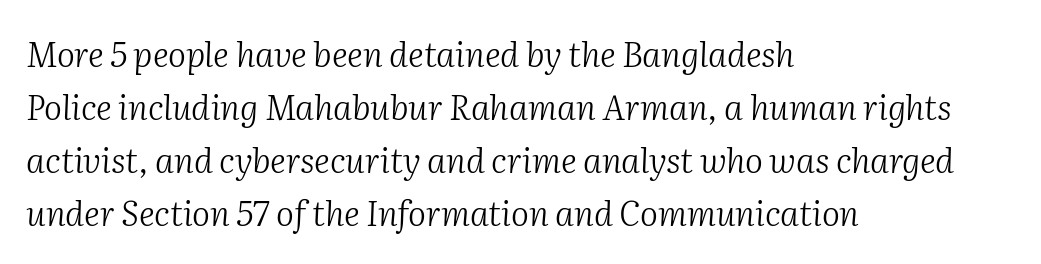
Q: Is the text bold? A: No.
Q: Is the text italic (slanted)? A: Yes, it leans right by about 2 degrees.
Q: Is the typeface a serif or a sans-serif typeface? A: Serif.
Q: Is the text underlined? A: No.
Q: How is the paragraph aligned? A: Left-aligned.
Q: Is the spacing between letters normal or unusually wide? A: Normal.
Q: Is the spacing between lines tight, normal or loose? A: Normal.
Q: Width (condensed, normal, or wide)? A: Normal.
Q: Stroke contrast? A: Medium.
Q: x-height? A: Medium.
Q: Monospaced? A: No.
